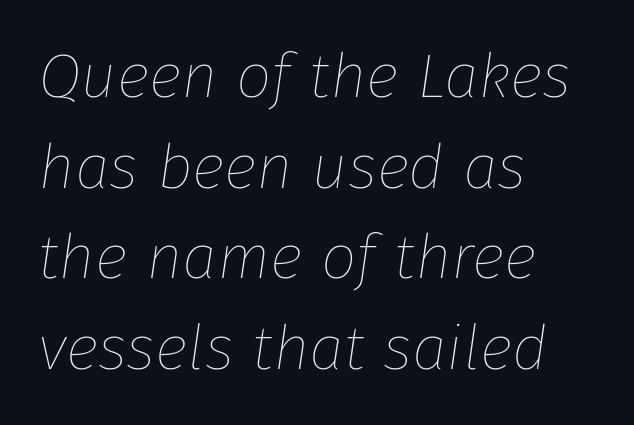
Q: Is the text bold? A: No.
Q: Is the text italic (slanted)? A: Yes, it leans right by about 8 degrees.
Q: Is the text underlined? A: No.
Q: How is the paragraph aligned? A: Left-aligned.
Q: Is the spacing between letters normal or unusually wide? A: Normal.
Q: Is the spacing between lines tight, normal or loose? A: Normal.
Q: Width (condensed, normal, or wide)? A: Normal.
Q: Stroke contrast? A: Low.
Q: x-height? A: Medium.
Q: Monospaced? A: No.
